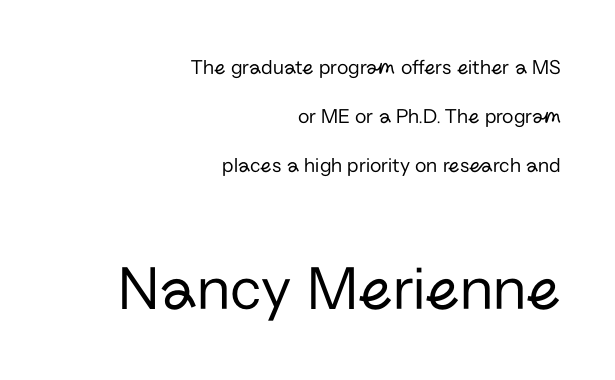
The font is comparable to plain body text, perhaps lighter. Each word holds together tightly as a unit, with standard inter-letter gaps. Nothing sits at the stroke ends, so this counts as sans-serif. Line endings align vertically; line beginnings do not. Reading down the column, the eye jumps a long way to each next line.
